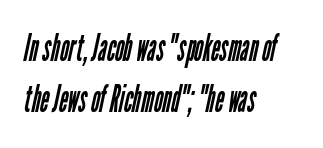
Q: Is the text bold? A: No.
Q: Is the typeface a serif or a sans-serif typeface? A: Sans-serif.
Q: Is the text underlined? A: No.
Q: How is the paragraph aligned? A: Left-aligned.
Q: Is the spacing between letters normal or unusually wide? A: Normal.
Q: Is the spacing between lines tight, normal or loose? A: Normal.
Q: Width (condensed, normal, or wide)? A: Condensed.
Q: Stroke contrast? A: Low.
Q: x-height? A: Medium.
Q: Monospaced? A: No.
